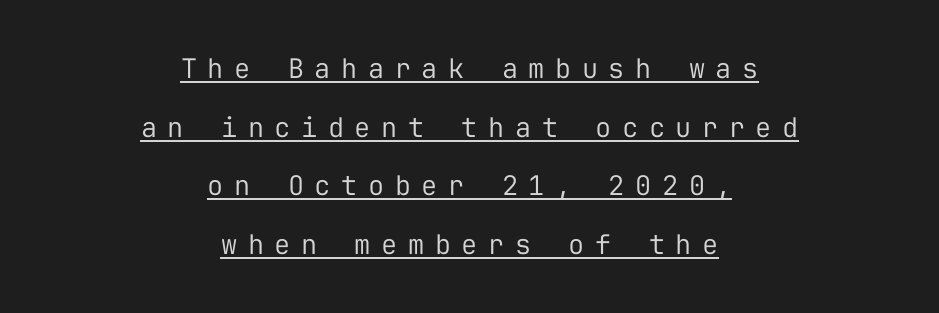
{"italic": "no", "bold": "no", "underline": "yes", "align": "center", "line_spacing": "loose", "line_spacing_ratio": 2.17, "letter_spacing": "wide", "letter_spacing_em": 0.39, "glyph_px": 27}
